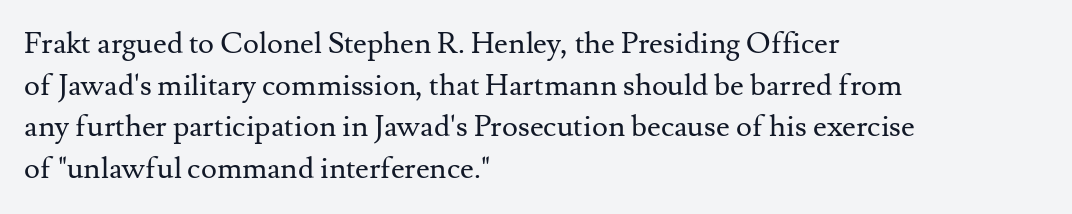
The image shows 30 px regular-weight serif type, upright; set left-aligned, normal line spacing (1.39x), normal letter spacing, not underlined; medium stroke contrast and a small x-height.
